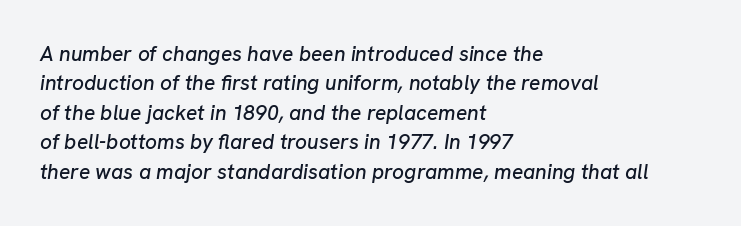
{"italic": "yes", "lean": "right", "slant_degrees": 8, "underline": "no", "align": "left", "line_spacing": "normal", "line_spacing_ratio": 1.4, "letter_spacing": "normal", "letter_spacing_em": 0.0, "glyph_px": 21}
